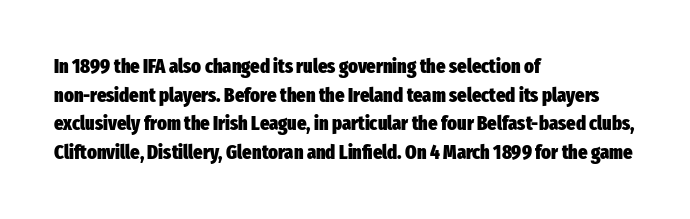
Q: Is the text bold? A: Yes.
Q: Is the text italic (slanted)? A: No, it is upright.
Q: Is the text underlined? A: No.
Q: How is the paragraph aligned? A: Left-aligned.
Q: Is the spacing between letters normal or unusually wide? A: Normal.
Q: Is the spacing between lines tight, normal or loose? A: Normal.
